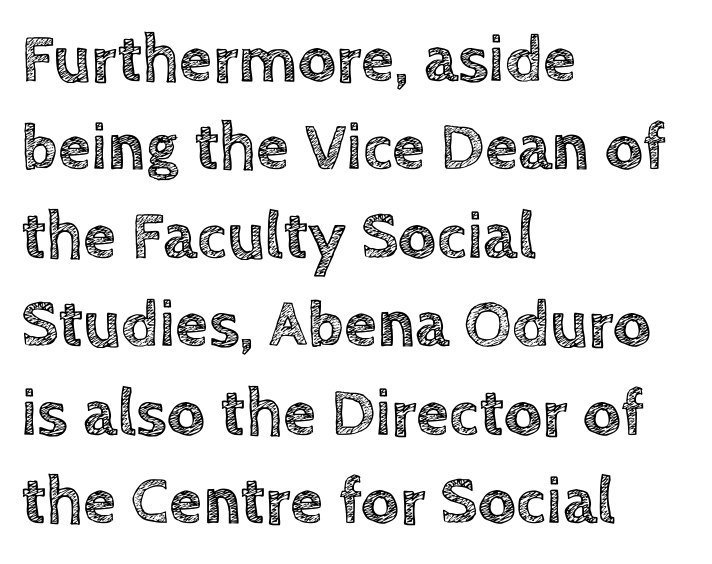
{"italic": "no", "width": "normal", "x_height": "large", "monospaced": "no", "underline": "no", "align": "left", "line_spacing": "normal", "line_spacing_ratio": 1.32, "letter_spacing": "normal", "letter_spacing_em": 0.0, "glyph_px": 67}
